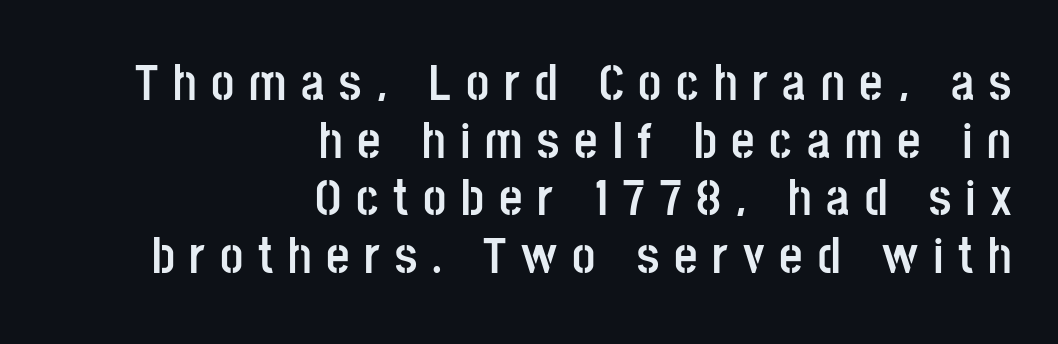
The image shows 51 px semibold, condensed sans-serif type, upright; set right-aligned, tight line spacing (1.13x), unusually wide letter spacing (+0.29 em), not underlined; low stroke contrast and a large x-height.
